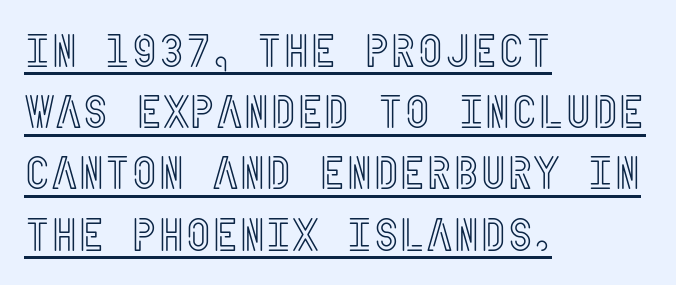
Q: Is the text italic (slanted)? A: No, it is upright.
Q: Is the text underlined? A: Yes.
Q: How is the paragraph aligned? A: Left-aligned.
Q: Is the spacing between letters normal or unusually wide? A: Normal.
Q: Is the spacing between lines tight, normal or loose? A: Normal.
Q: Width (condensed, normal, or wide)? A: Condensed.
Q: x-height? A: Large.
